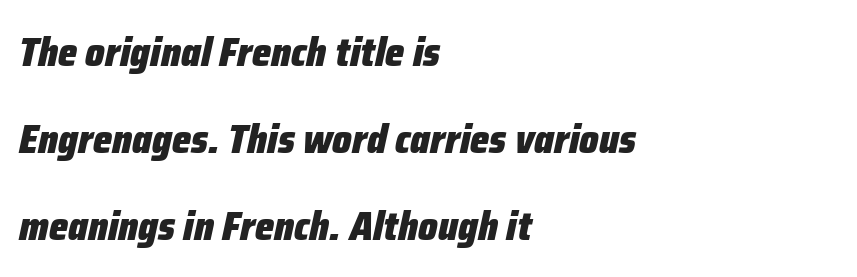
Q: Is the text bold? A: Yes.
Q: Is the text italic (slanted)? A: Yes, it leans right by about 12 degrees.
Q: Is the text underlined? A: No.
Q: How is the paragraph aligned? A: Left-aligned.
Q: Is the spacing between letters normal or unusually wide? A: Normal.
Q: Is the spacing between lines tight, normal or loose? A: Loose.
Q: Width (condensed, normal, or wide)? A: Condensed.
Q: Stroke contrast? A: Low.
Q: x-height? A: Medium.
Q: Monospaced? A: No.
